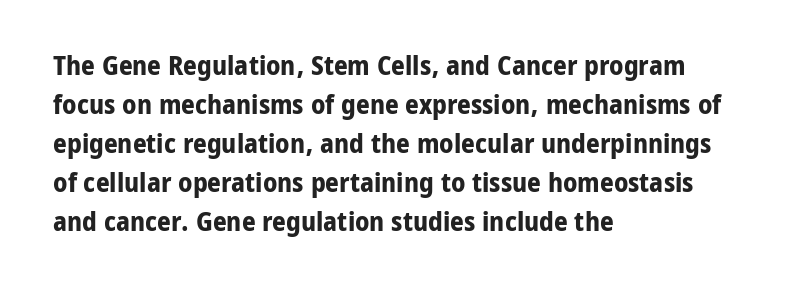
{"italic": "no", "bold": "yes", "underline": "no", "align": "left", "line_spacing": "normal", "line_spacing_ratio": 1.44, "letter_spacing": "normal", "letter_spacing_em": 0.0, "glyph_px": 27}
